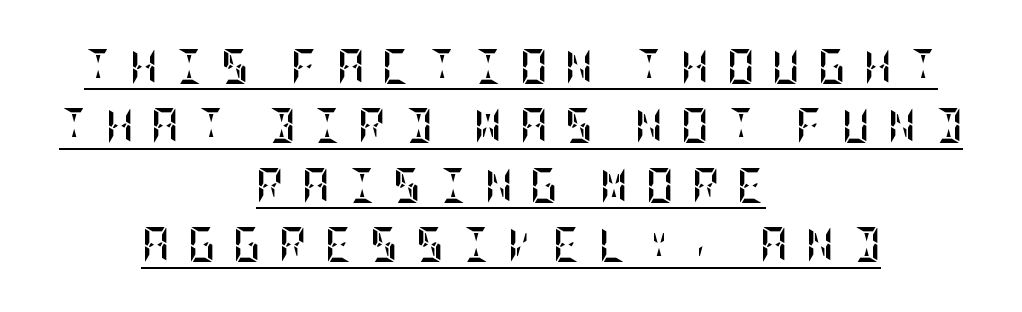
Q: Is the text bold? A: Yes.
Q: Is the text italic (slanted)? A: No, it is upright.
Q: Is the text underlined? A: Yes.
Q: How is the paragraph aligned? A: Centered.
Q: Is the spacing between letters normal or unusually wide? A: Unusually wide.
Q: Is the spacing between lines tight, normal or loose? A: Normal.
Q: Width (condensed, normal, or wide)? A: Condensed.
Q: Stroke contrast? A: Low.
Q: x-height? A: Large.
